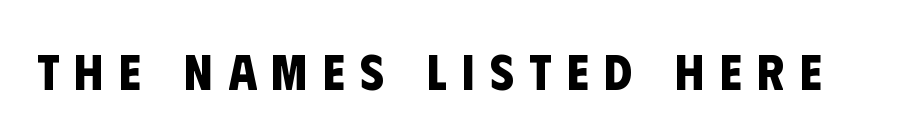
Spacing verdict: proportional, widths tailored to each character. A typesetter would label this face a sans. The font is running at its bold setting. Here the glyphs are tracked loosely, breaking word shapes into spaced letters.
